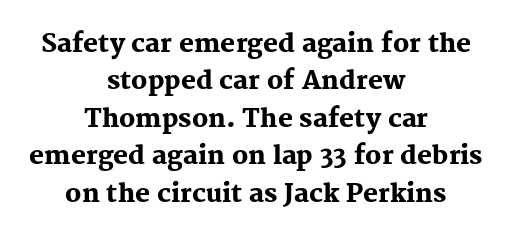
{"italic": "no", "bold": "yes", "underline": "no", "align": "center", "line_spacing": "normal", "line_spacing_ratio": 1.5, "letter_spacing": "normal", "letter_spacing_em": 0.0, "glyph_px": 25}
